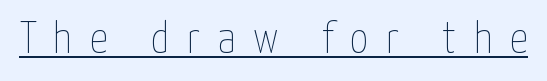
The image shows 45 px thin, condensed type, upright; set unusually wide letter spacing (+0.39 em), underlined; low stroke contrast and a medium x-height.
